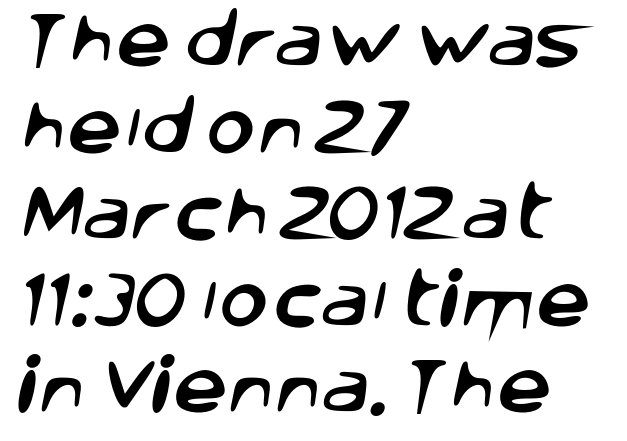
{"serif": "no", "width": "normal", "stroke_contrast": "low", "x_height": "large", "monospaced": "no", "underline": "no", "align": "left", "line_spacing": "normal", "line_spacing_ratio": 1.42, "letter_spacing": "normal", "letter_spacing_em": 0.0, "glyph_px": 61}
